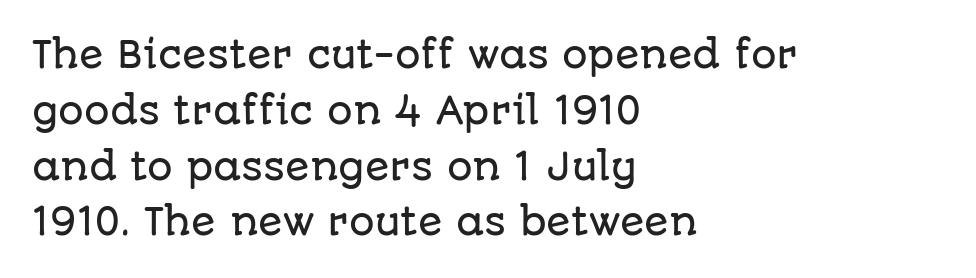
Q: Is the text italic (slanted)? A: No, it is upright.
Q: Is the typeface a serif or a sans-serif typeface? A: Sans-serif.
Q: Is the text underlined? A: No.
Q: How is the paragraph aligned? A: Left-aligned.
Q: Is the spacing between letters normal or unusually wide? A: Normal.
Q: Is the spacing between lines tight, normal or loose? A: Normal.
Q: Width (condensed, normal, or wide)? A: Normal.
Q: Stroke contrast? A: Low.
Q: x-height? A: Large.
Q: Monospaced? A: No.
